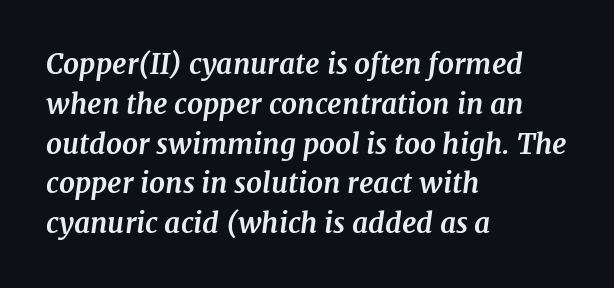
The image shows 28 px bold serif type, italic (leaning right); set left-aligned, normal line spacing (1.42x), normal letter spacing, not underlined; medium stroke contrast and a medium x-height.
